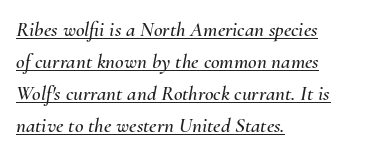
{"italic": "yes", "lean": "right", "slant_degrees": 10, "underline": "yes", "align": "left", "line_spacing": "normal", "line_spacing_ratio": 1.53, "letter_spacing": "normal", "letter_spacing_em": 0.0, "glyph_px": 21}
